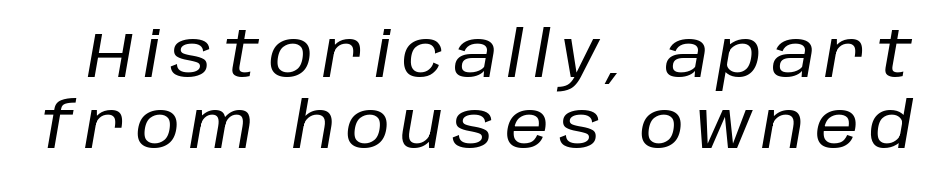
Q: Is the text italic (slanted)? A: Yes, it leans right by about 10 degrees.
Q: Is the text underlined? A: No.
Q: Is the spacing between lines tight, normal or loose? A: Tight.
Q: Width (condensed, normal, or wide)? A: Normal.
Q: Stroke contrast? A: Low.
Q: x-height? A: Large.
Q: Monospaced? A: No.
